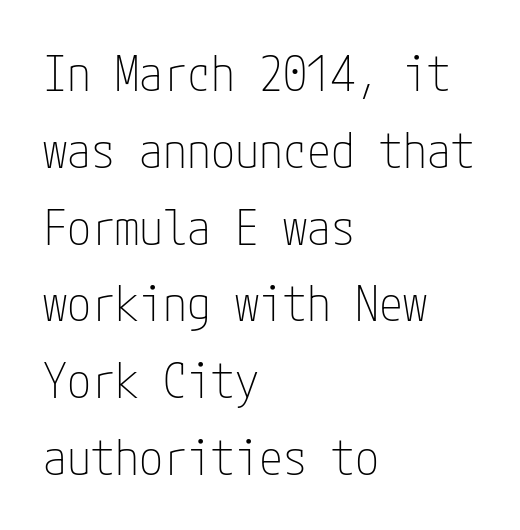
Italic? Not at all — the glyphs are vertical. Nobody touched the tracking dial on this one. Bare-footed words on every line. Type style note: lacks serifs. One glance says typical: line gaps are just what's usual.
